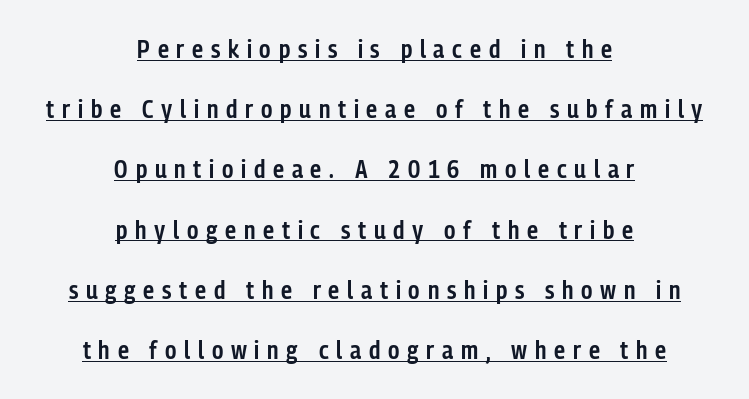
This block would shrink considerably if given ordinary leading; it's expanded now. Glyph-to-glyph distance is far greater than everyday printed text. In terms of posture, this sample is upright. This is underlined copy, the kind a proofreader might mark for attention.
